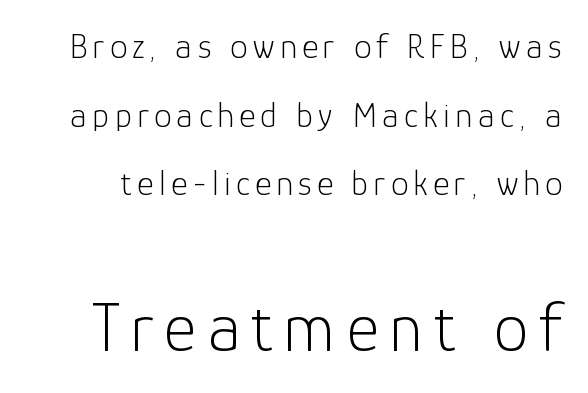
{"serif": "no", "italic": "no", "bold": "no", "weight": "light", "width": "normal", "stroke_contrast": "low", "x_height": "medium", "monospaced": "no", "underline": "no", "line_spacing": "loose", "line_spacing_ratio": 1.96, "larger_block": "second", "size_ratio": 2.0, "glyph_px": 70}
